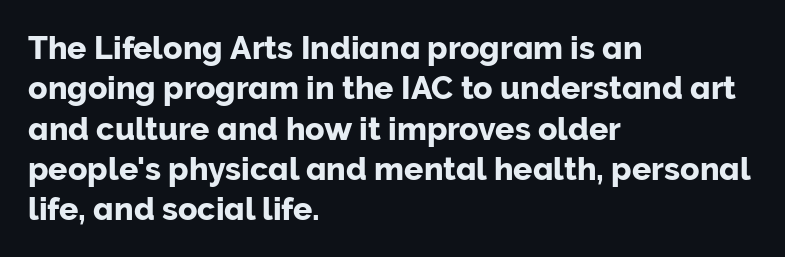
The image shows 32 px sans-serif type, upright; set left-aligned, normal line spacing (1.26x), normal letter spacing, not underlined; low stroke contrast and a medium x-height.
